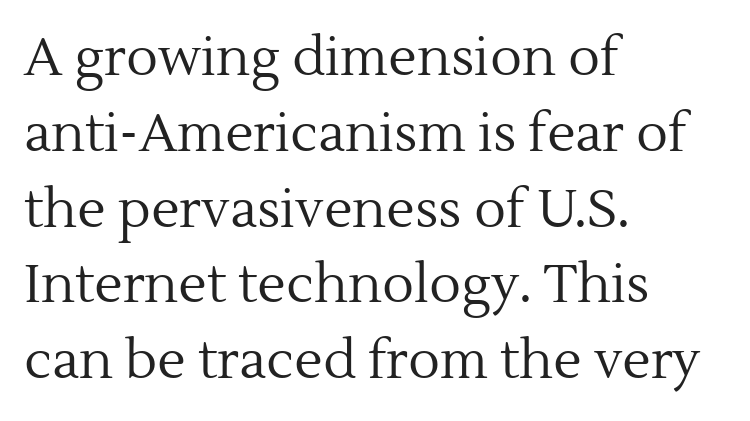
The image shows 53 px regular-weight serif type, upright; set left-aligned, normal line spacing (1.43x), normal letter spacing, not underlined; a medium x-height.
